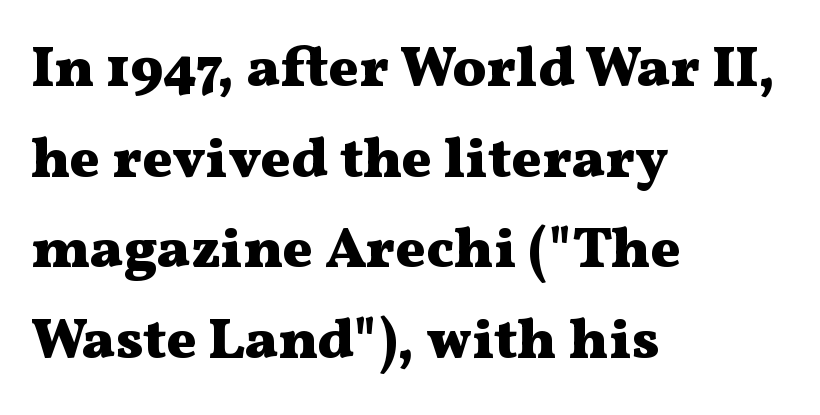
Bold? Absolutely — the strokes are thick and heavy. Caption: standard tracking, unaltered. The rendering anchors every line to the left-hand side. Unlike a clean sans, this face finishes its strokes with serifs. Summary of vertical rhythm: regular, with standard interline spacing.
